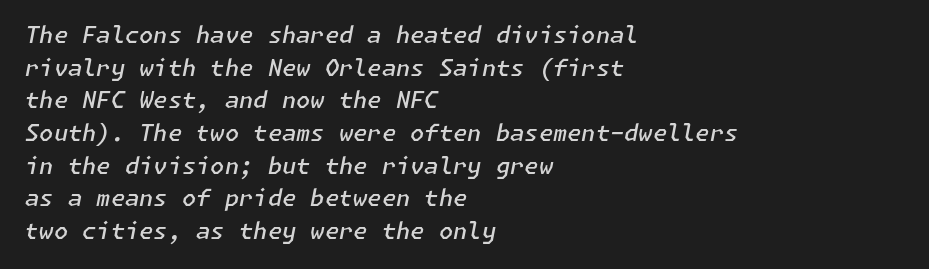
Q: Is the text bold? A: Semi-bold.
Q: Is the text italic (slanted)? A: Yes, it leans right by about 11 degrees.
Q: Is the text underlined? A: No.
Q: How is the paragraph aligned? A: Left-aligned.
Q: Is the spacing between letters normal or unusually wide? A: Normal.
Q: Is the spacing between lines tight, normal or loose? A: Normal.
